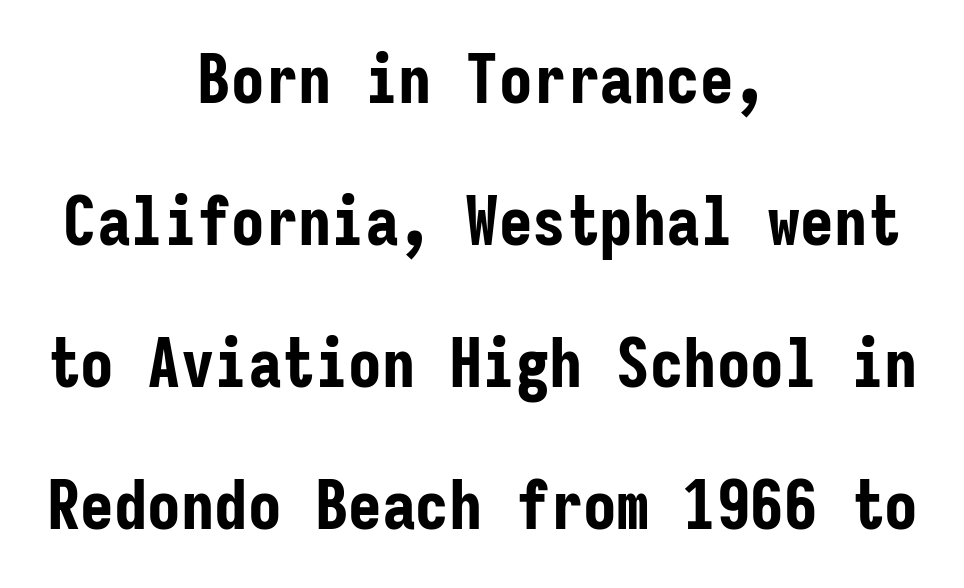
{"serif": "no", "italic": "no", "bold": "yes", "weight": "bold", "width": "condensed", "stroke_contrast": "low", "x_height": "medium", "monospaced": "yes", "underline": "no", "align": "center", "line_spacing": "loose", "line_spacing_ratio": 2.12, "letter_spacing": "normal", "letter_spacing_em": 0.0, "glyph_px": 67}
